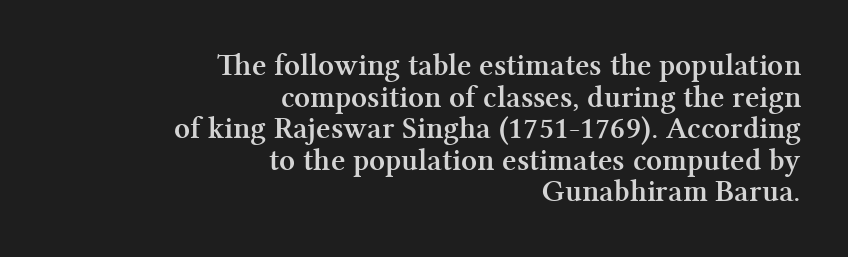
The image shows 31 px semibold serif type, upright; set right-aligned, tight line spacing (1.02x), normal letter spacing, not underlined; medium stroke contrast and a medium x-height.
